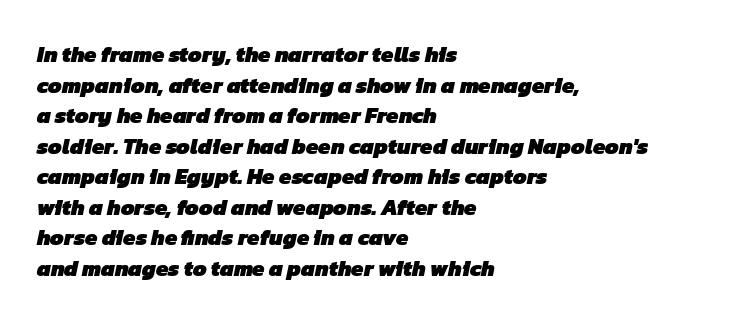
The image shows 22 px bold type; set left-aligned, normal line spacing (1.39x), normal letter spacing, not underlined.
